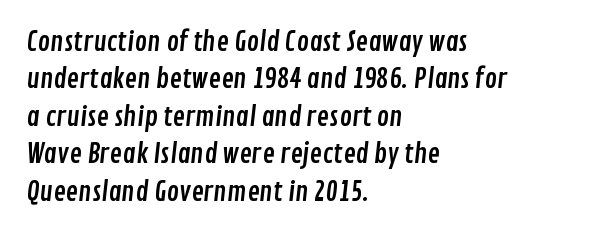
The image shows 26 px text type; set left-aligned, normal line spacing (1.44x), normal letter spacing, not underlined.
